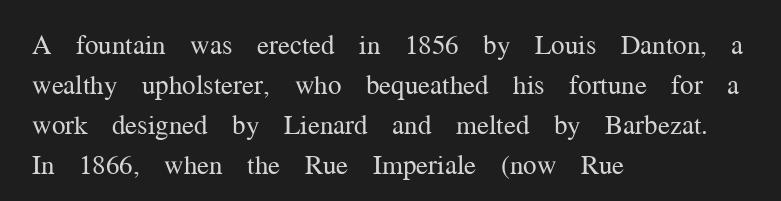
The image shows 27 px text type, upright; set left-aligned, normal line spacing (1.48x), normal letter spacing, not underlined.
